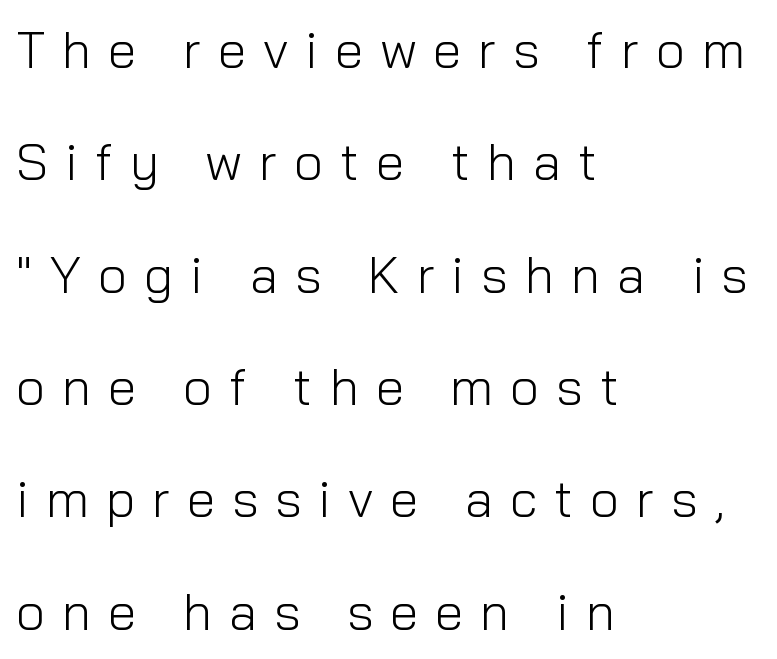
The image shows 52 px light sans-serif type, upright; set left-aligned, loose line spacing (2.16x), unusually wide letter spacing (+0.32 em), not underlined; low stroke contrast and a medium x-height.
